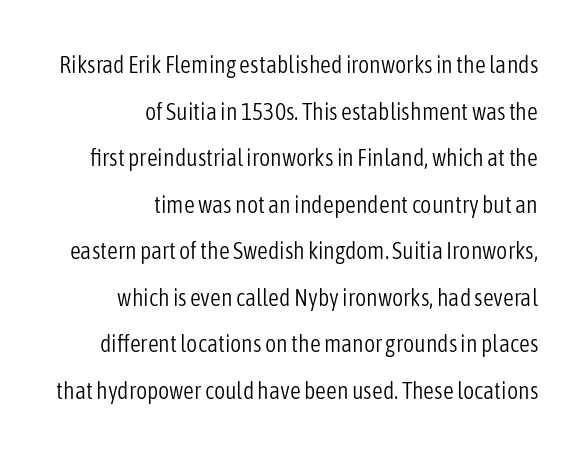
Q: Is the text bold? A: No.
Q: Is the text italic (slanted)? A: No, it is upright.
Q: Is the text underlined? A: No.
Q: How is the paragraph aligned? A: Right-aligned.
Q: Is the spacing between letters normal or unusually wide? A: Normal.
Q: Is the spacing between lines tight, normal or loose? A: Loose.
